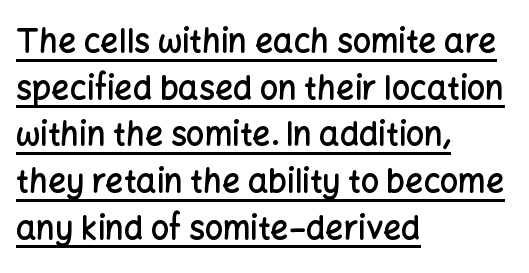
The passage is arranged the way most books set body copy — flush left. This block has exactly the height ordinary leading produces. This is the in-between weight designers call semibold or demi. Character widths vary here, with narrow letters taking less room than wide ones. Italic: no, the glyphs are upright roman. Somebody hit Ctrl+U on this one — the words are underlined.
